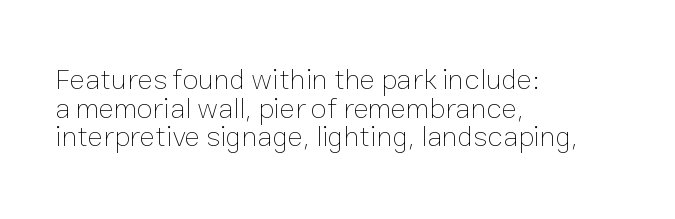
Q: Is the text bold? A: No.
Q: Is the text italic (slanted)? A: No, it is upright.
Q: Is the text underlined? A: No.
Q: How is the paragraph aligned? A: Left-aligned.
Q: Is the spacing between letters normal or unusually wide? A: Normal.
Q: Is the spacing between lines tight, normal or loose? A: Tight.
Q: Width (condensed, normal, or wide)? A: Normal.
Q: Stroke contrast? A: Low.
Q: x-height? A: Medium.
Q: Monospaced? A: No.
